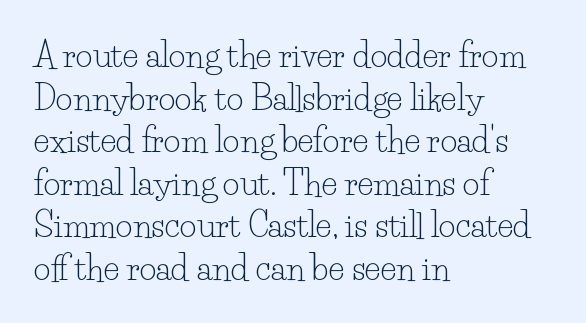
The image shows 33 px light serif type, upright; set left-aligned, normal line spacing (1.29x), normal letter spacing, not underlined; low stroke contrast and a small x-height.
